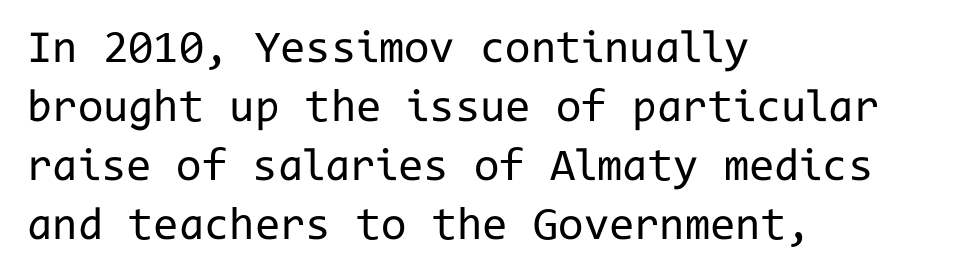
{"serif": "no", "italic": "no", "bold": "no", "weight": "regular", "width": "normal", "stroke_contrast": "low", "x_height": "medium", "monospaced": "yes", "underline": "no", "align": "left", "line_spacing": "normal", "line_spacing_ratio": 1.28, "letter_spacing": "normal", "letter_spacing_em": 0.0, "glyph_px": 46}
